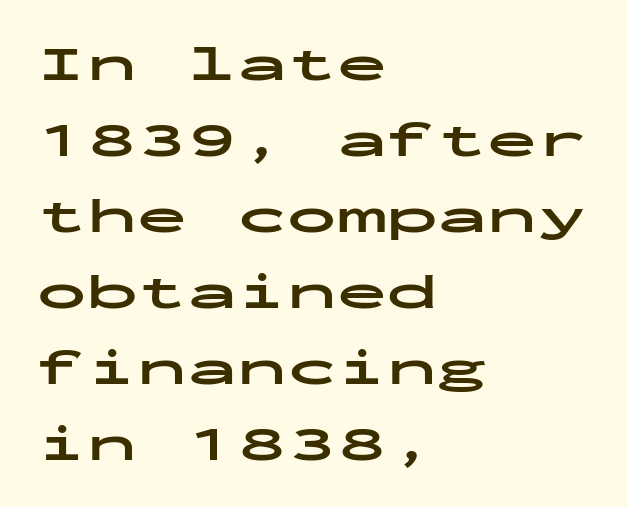
The image shows 50 px bold, wide sans-serif type, upright, monospaced; set left-aligned, normal line spacing (1.52x), normal letter spacing, not underlined; low stroke contrast and a medium x-height.
